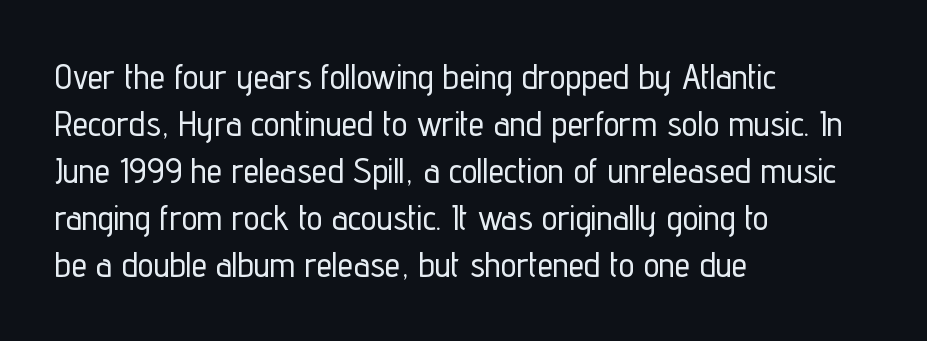
The passage shown is not underscored anywhere. Are there feet on the stems? There aren't — it's a sans. Compared with typical body copy, the letter spacing here is the same. The font's upright variant was chosen for this text.
